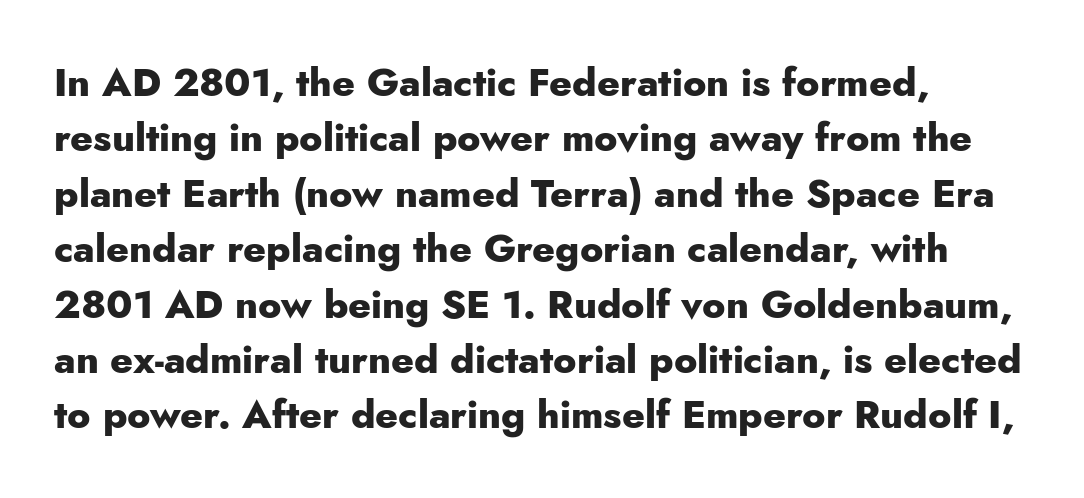
{"serif": "no", "italic": "no", "bold": "yes", "weight": "heavy", "width": "normal", "stroke_contrast": "low", "x_height": "small", "monospaced": "no", "underline": "no", "align": "left", "line_spacing": "normal", "line_spacing_ratio": 1.42, "letter_spacing": "normal", "letter_spacing_em": 0.0, "glyph_px": 39}
